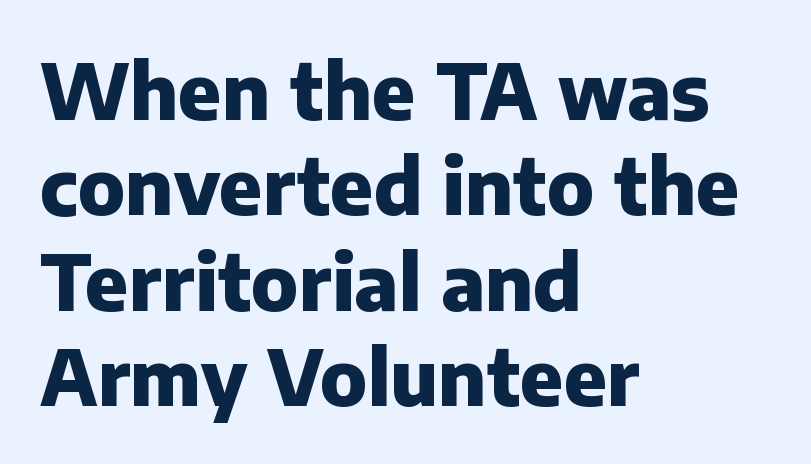
Q: Is the text bold? A: Yes.
Q: Is the text italic (slanted)? A: No, it is upright.
Q: Is the typeface a serif or a sans-serif typeface? A: Sans-serif.
Q: Is the text underlined? A: No.
Q: How is the paragraph aligned? A: Left-aligned.
Q: Is the spacing between letters normal or unusually wide? A: Normal.
Q: Width (condensed, normal, or wide)? A: Normal.
Q: Stroke contrast? A: Low.
Q: x-height? A: Medium.
Q: Monospaced? A: No.
